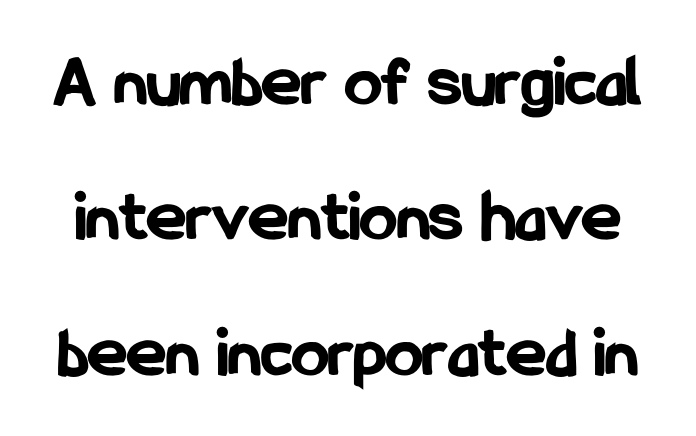
The image shows 74 px bold, condensed sans-serif type, upright; set line spacing 1.83x, normal letter spacing, not underlined; low stroke contrast and a medium x-height.
